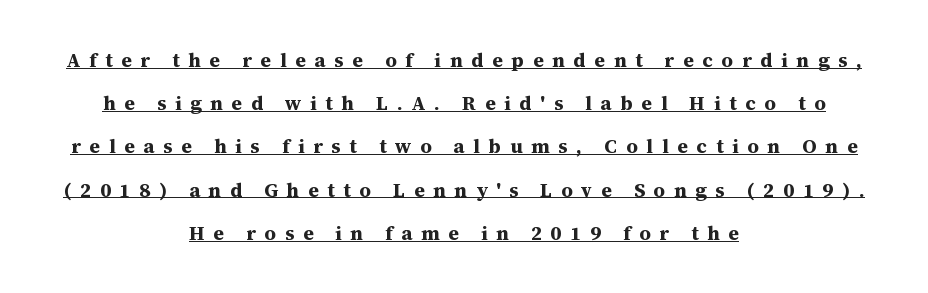
The image shows 20 px bold type, upright; set centered, loose line spacing (2.16x), unusually wide letter spacing (+0.44 em), underlined.
